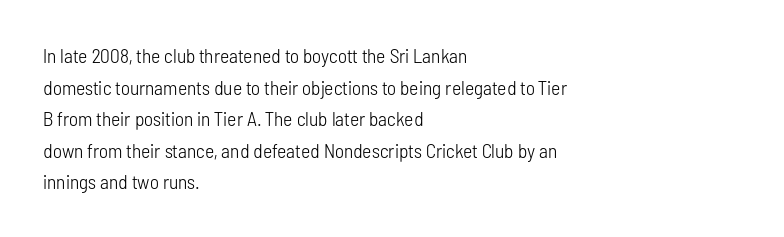
{"italic": "no", "bold": "no", "underline": "no", "align": "left", "line_spacing": "normal", "line_spacing_ratio": 1.58, "letter_spacing": "normal", "letter_spacing_em": 0.0, "glyph_px": 20}
